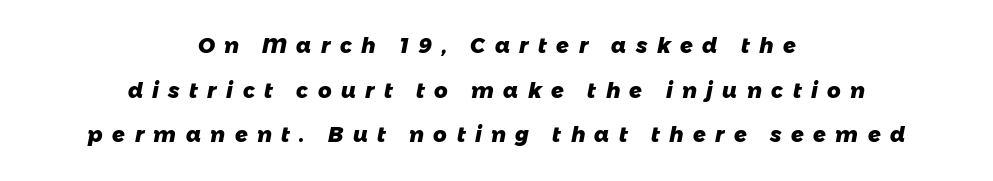
{"bold": "yes", "underline": "no", "align": "center", "line_spacing": "loose", "line_spacing_ratio": 2.12, "letter_spacing": "wide", "letter_spacing_em": 0.45, "glyph_px": 21}
